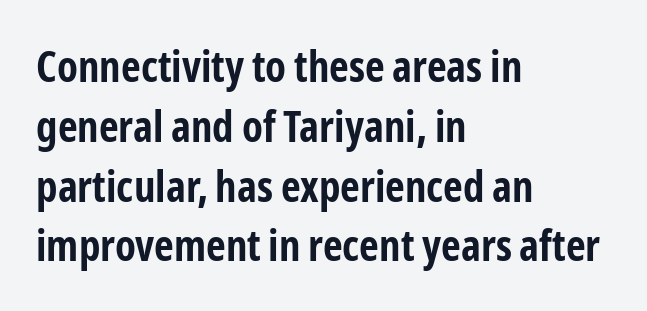
Do the characters align in a grid? No, the font is proportional. Type without underlining. Weight check: bold — yes, fully. Does the lettering tilt? It doesn't — this is upright.
